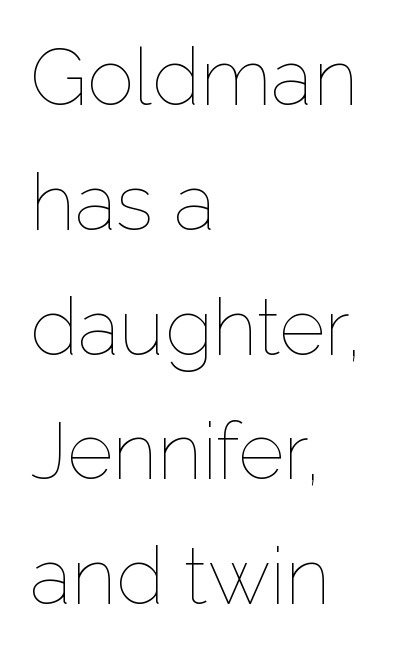
Every character sits straight up, as roman type does. Tracking value appears to be zero — textbook default spacing. These lines are rendered in a variable-pitch font. Heft: none added — not bold.
